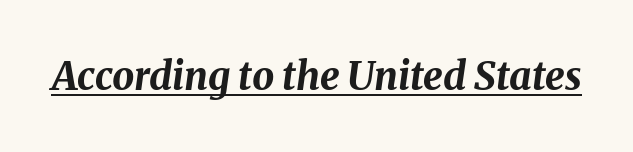
{"italic": "yes", "lean": "right", "slant_degrees": 8, "bold": "yes", "weight": "bold", "width": "normal", "stroke_contrast": "medium", "x_height": "medium", "monospaced": "no", "underline": "yes", "letter_spacing": "normal", "letter_spacing_em": 0.0, "glyph_px": 39}
